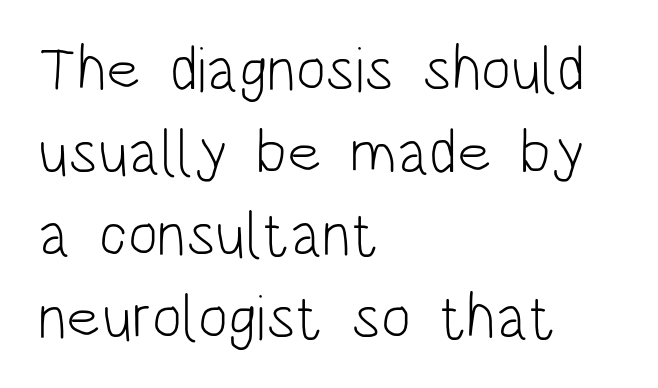
Note the varied advance widths — an 'i' is clearly narrower than an 'm'. There is no visible air inserted between adjacent glyphs. Stroke terminals: plain, sans-serif. A roman cut, with each character standing at attention. Horizontally, the lines are justified to the leading edge only. Words float on clear page, feet unadorned.
